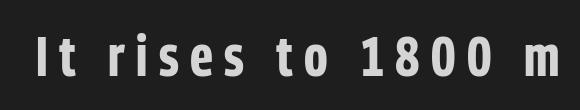
The letters advance in unequal steps, a hallmark of proportional type. Honestly, the letter spacing is so wide it's the main thing you notice. Underline: absent. Regarding serifs, this sample does without them. The sample has been set heavy, in full bold.
